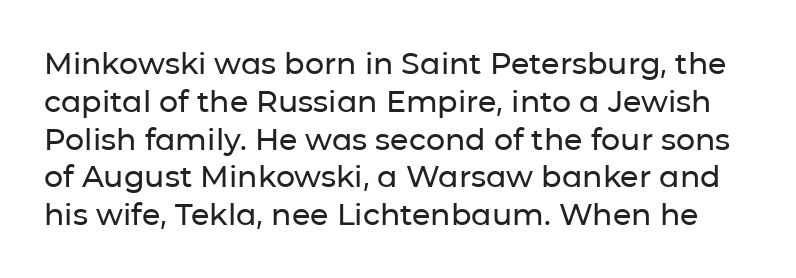
The image shows 30 px sans-serif type, upright; set normal line spacing (1.26x), normal letter spacing, not underlined; low stroke contrast and a medium x-height.
